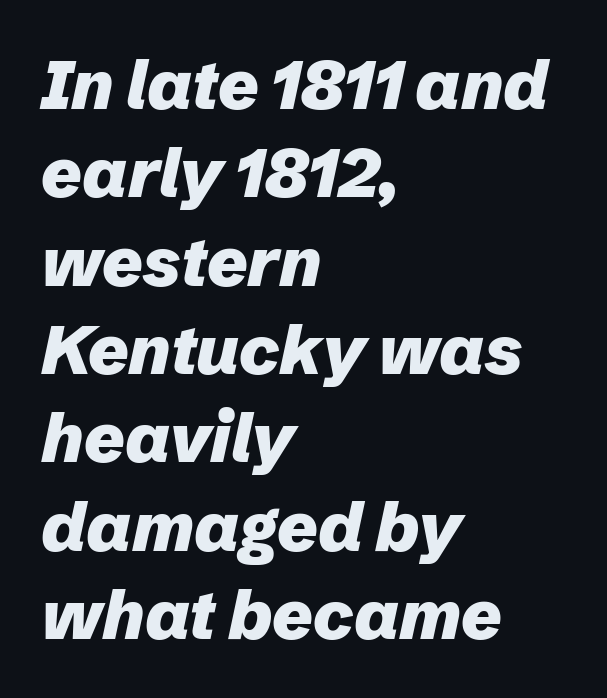
The image shows 69 px heavy type, italic (leaning right); set left-aligned, normal line spacing (1.28x), normal letter spacing, not underlined; low stroke contrast and a medium x-height.
